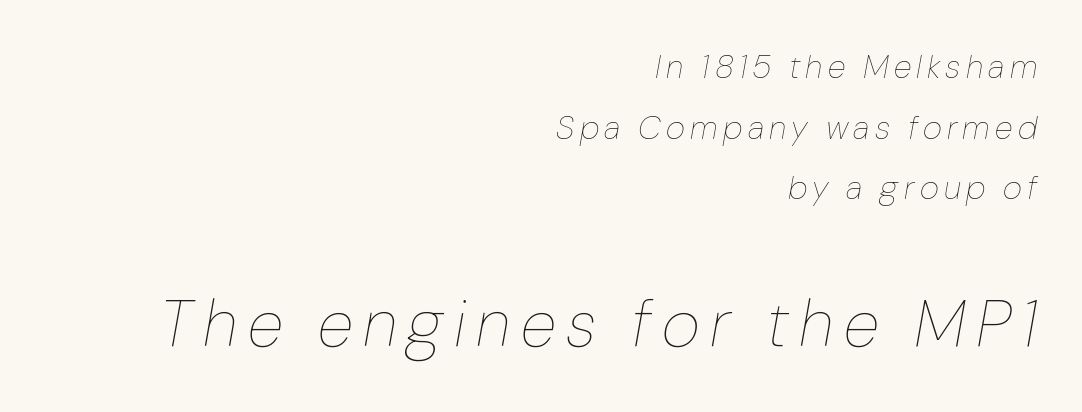
The image shows 66 px thin type, italic (leaning right); set right-aligned, line spacing 1.84x, not underlined; the second (bottom) block is 2.0x larger; low stroke contrast and a medium x-height.
